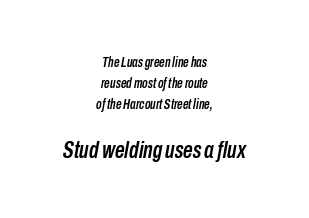
Q: Is the text italic (slanted)? A: Yes, it leans right by about 10 degrees.
Q: Is the text underlined? A: No.
Q: How is the paragraph aligned? A: Centered.
Q: Is the spacing between letters normal or unusually wide? A: Normal.
Q: Is the spacing between lines tight, normal or loose? A: Normal.
Q: Which block of text is set in a larger size, the first (top) or the second (bottom)? A: The second (bottom) one.
